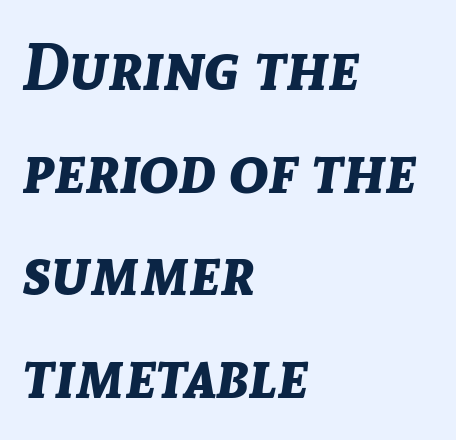
Beneath every word, the page is bare. Every character sits at an angle, as italics do. Evenly set lines give the paragraph a standard silhouette. Each letter keeps its own natural width here, so spacing adapts to shape.
